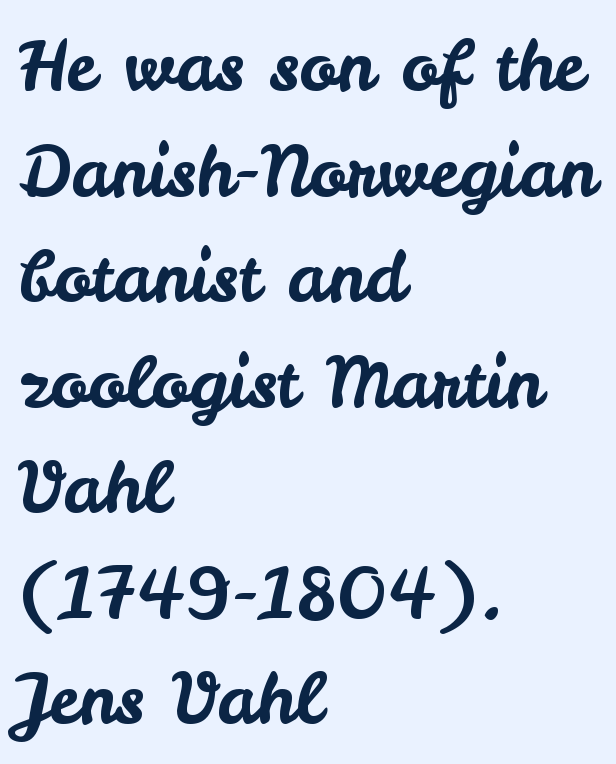
The image shows 69 px sans-serif type; set left-aligned, normal line spacing (1.53x), normal letter spacing, not underlined; low stroke contrast and a small x-height.
